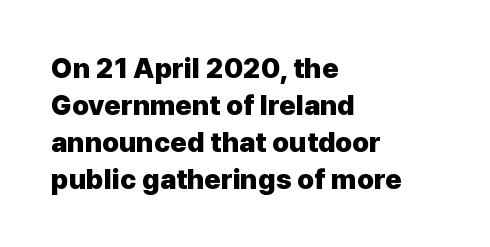
To sum up the face: it is a sans, with no serifs. Is this a fixed-width face? No — the glyphs have proportional, varying widths. Each line starts at the same left margin while the right side varies. Underline: absent.
